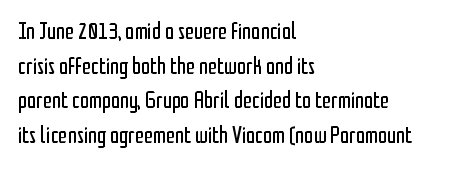
{"italic": "no", "bold": "no", "underline": "no", "align": "left", "line_spacing": "normal", "line_spacing_ratio": 1.51, "letter_spacing": "normal", "letter_spacing_em": 0.0, "glyph_px": 23}
